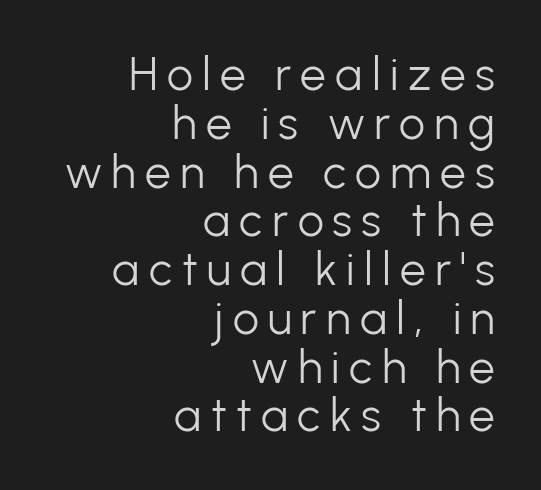
{"serif": "no", "italic": "no", "bold": "no", "weight": "light", "width": "normal", "stroke_contrast": "low", "x_height": "medium", "monospaced": "no", "underline": "no", "align": "right", "line_spacing": "tight", "line_spacing_ratio": 1.06, "letter_spacing": "wide", "letter_spacing_em": 0.2, "glyph_px": 46}
